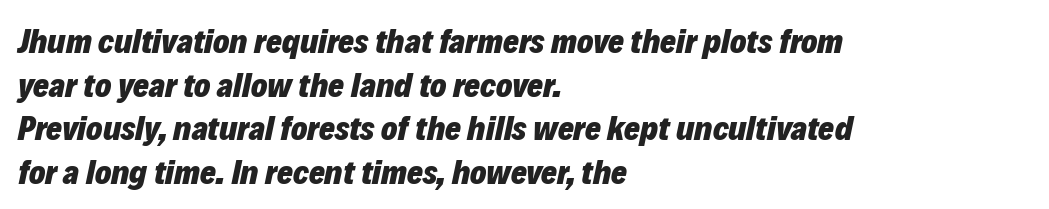
Q: Is the text bold? A: Yes.
Q: Is the text italic (slanted)? A: Yes, it leans right by about 12 degrees.
Q: Is the text underlined? A: No.
Q: How is the paragraph aligned? A: Left-aligned.
Q: Is the spacing between letters normal or unusually wide? A: Normal.
Q: Is the spacing between lines tight, normal or loose? A: Normal.
Q: Width (condensed, normal, or wide)? A: Normal.
Q: Stroke contrast? A: Low.
Q: x-height? A: Medium.
Q: Monospaced? A: No.
